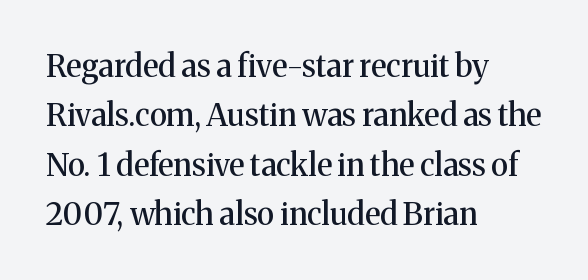
The image shows 31 px serif type, upright; set left-aligned, normal line spacing (1.59x), normal letter spacing, not underlined; medium stroke contrast and a medium x-height.
